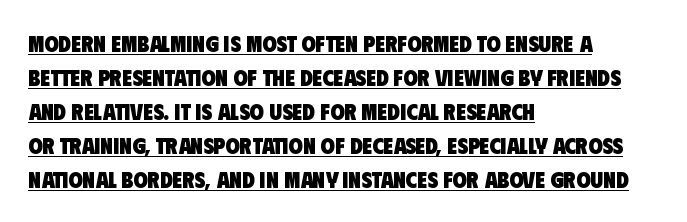
{"bold": "yes", "underline": "yes", "align": "left", "line_spacing": "normal", "line_spacing_ratio": 1.48, "letter_spacing": "normal", "letter_spacing_em": 0.0, "glyph_px": 23}
